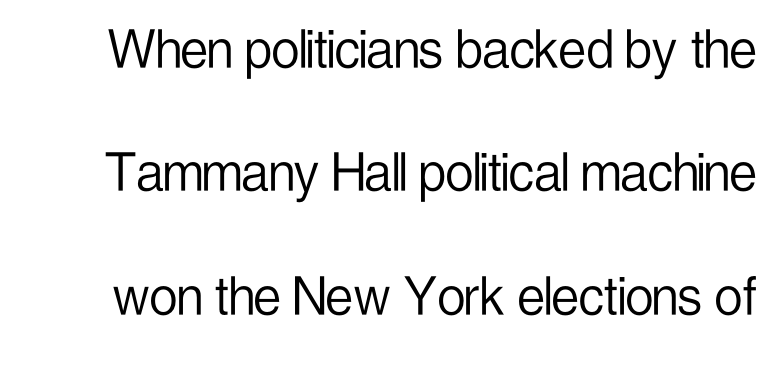
The image shows 62 px light, condensed sans-serif type, upright; set loose line spacing (1.99x), normal letter spacing, not underlined; low stroke contrast and a medium x-height.
